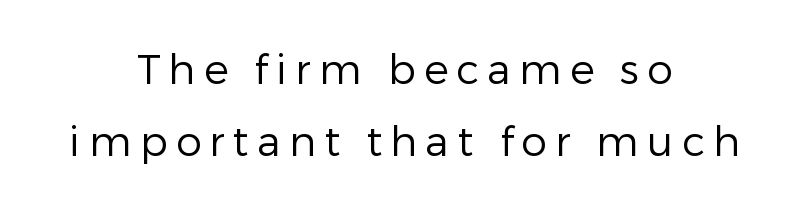
{"serif": "no", "italic": "no", "bold": "no", "weight": "regular", "width": "normal", "stroke_contrast": "low", "x_height": "medium", "monospaced": "no", "underline": "no", "align": "center", "line_spacing_ratio": 1.76, "letter_spacing": "wide", "letter_spacing_em": 0.2, "glyph_px": 41}
